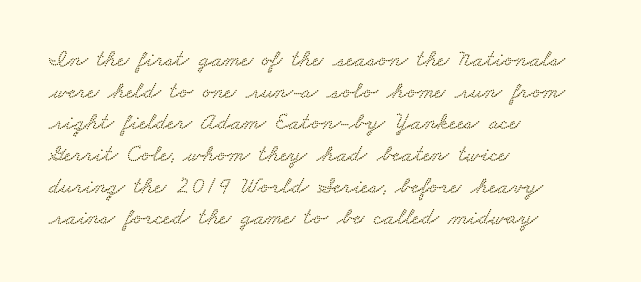
Students, observe: this is what conventionally led text looks like. Glyph-to-glyph distance matches everyday printed text. The lines are quadded left. The strip under each line holds only bare page.
